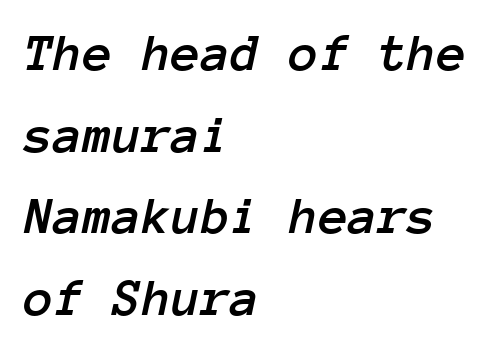
Think of a typewriter: that constant character pitch is what you see here. Yep, that's italic — everything's leaning. The specimen omits any rule beneath the text block's lines. Caption: multi-line text, flush left, ragged right. Horizontal bands of white between lines are of average thickness. Does extra space separate the letters? No, they use regular spacing.
